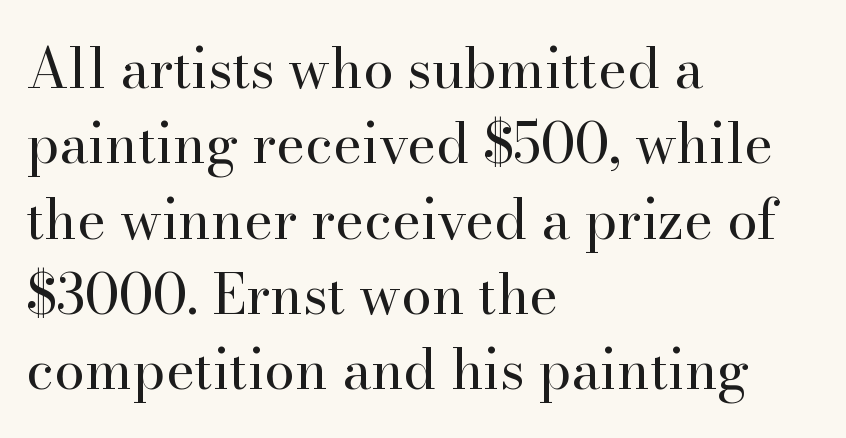
Q: Is the text bold? A: No.
Q: Is the text italic (slanted)? A: No, it is upright.
Q: Is the typeface a serif or a sans-serif typeface? A: Serif.
Q: Is the text underlined? A: No.
Q: How is the paragraph aligned? A: Left-aligned.
Q: Is the spacing between letters normal or unusually wide? A: Normal.
Q: Is the spacing between lines tight, normal or loose? A: Normal.
Q: Width (condensed, normal, or wide)? A: Normal.
Q: Stroke contrast? A: High.
Q: x-height? A: Small.
Q: Monospaced? A: No.
